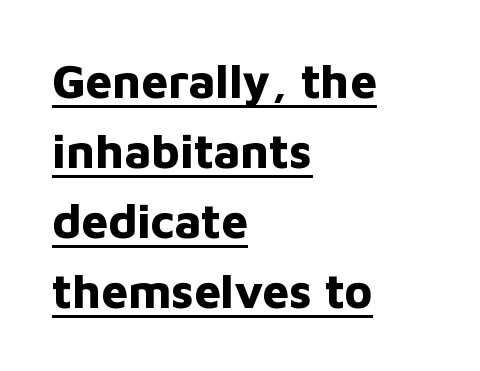
Q: Is the text bold? A: Yes.
Q: Is the text italic (slanted)? A: No, it is upright.
Q: Is the typeface a serif or a sans-serif typeface? A: Sans-serif.
Q: Is the text underlined? A: Yes.
Q: How is the paragraph aligned? A: Left-aligned.
Q: Is the spacing between letters normal or unusually wide? A: Normal.
Q: Is the spacing between lines tight, normal or loose? A: Normal.
Q: Width (condensed, normal, or wide)? A: Normal.
Q: Stroke contrast? A: Low.
Q: x-height? A: Medium.
Q: Monospaced? A: No.
